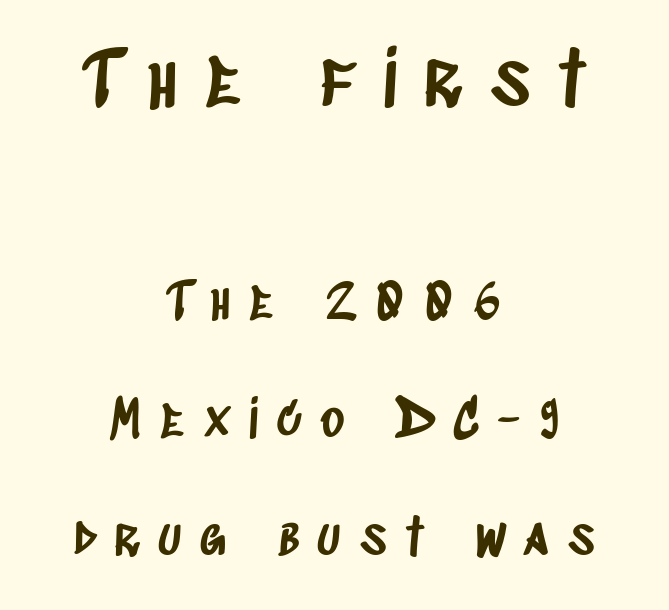
{"serif": "no", "width": "condensed", "stroke_contrast": "low", "x_height": "large", "monospaced": "no", "underline": "no", "align": "center", "line_spacing": "loose", "line_spacing_ratio": 2.31, "letter_spacing": "wide", "letter_spacing_em": 0.36, "larger_block": "first", "size_ratio": 1.49, "glyph_px": 76}
